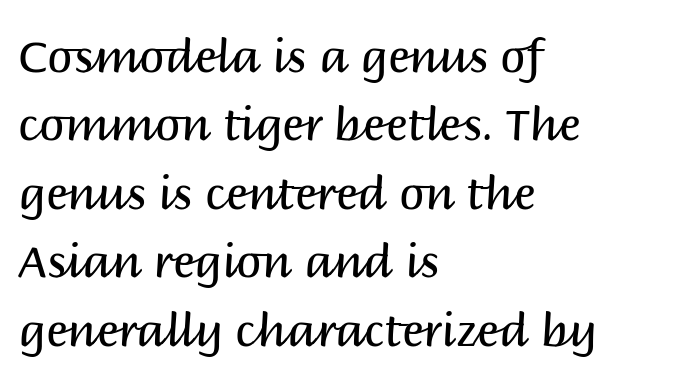
The image shows 45 px regular-weight sans-serif type; set left-aligned, normal line spacing (1.52x), normal letter spacing, not underlined; medium stroke contrast and a large x-height.
